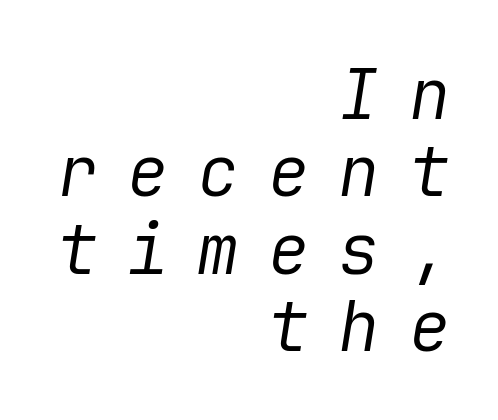
{"italic": "yes", "lean": "right", "slant_degrees": 9, "bold": "no", "weight": "regular", "width": "normal", "stroke_contrast": "low", "x_height": "medium", "underline": "no", "align": "right", "line_spacing": "tight", "line_spacing_ratio": 1.12, "letter_spacing": "wide", "letter_spacing_em": 0.42, "glyph_px": 69}
